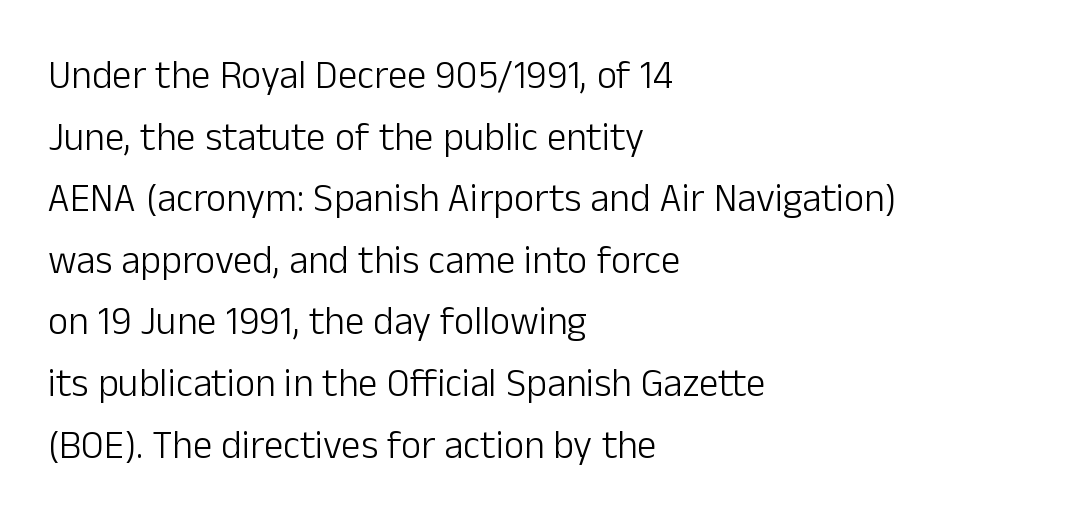
Q: Is the text bold? A: No.
Q: Is the text italic (slanted)? A: No, it is upright.
Q: Is the typeface a serif or a sans-serif typeface? A: Sans-serif.
Q: Is the text underlined? A: No.
Q: How is the paragraph aligned? A: Left-aligned.
Q: Is the spacing between letters normal or unusually wide? A: Normal.
Q: Is the spacing between lines tight, normal or loose? A: Normal.
Q: Width (condensed, normal, or wide)? A: Normal.
Q: Stroke contrast? A: Low.
Q: x-height? A: Medium.
Q: Monospaced? A: No.
